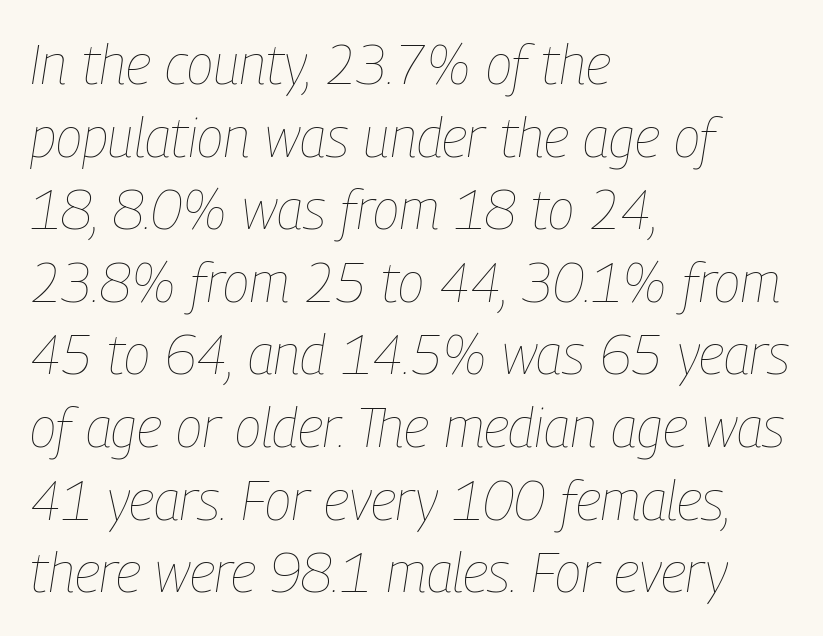
{"italic": "yes", "lean": "right", "slant_degrees": 9, "bold": "no", "weight": "thin", "width": "condensed", "stroke_contrast": "low", "x_height": "medium", "monospaced": "no", "underline": "no", "align": "left", "line_spacing": "normal", "line_spacing_ratio": 1.32, "letter_spacing": "normal", "letter_spacing_em": 0.0, "glyph_px": 55}
